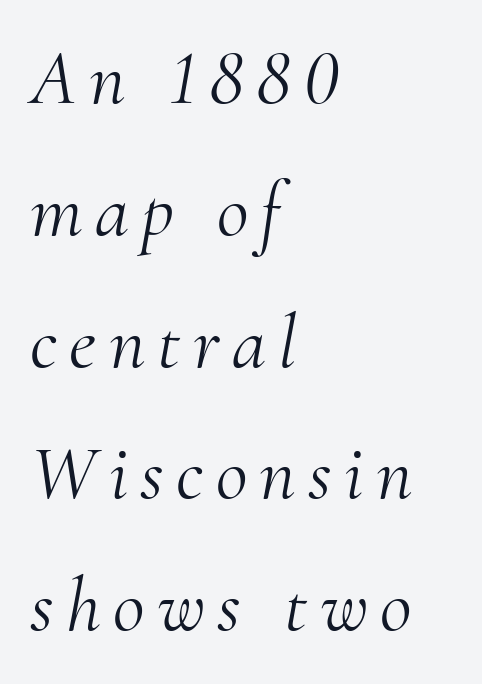
{"serif": "yes", "italic": "yes", "lean": "right", "slant_degrees": 10, "bold": "no", "weight": "light", "width": "normal", "stroke_contrast": "medium", "x_height": "small", "monospaced": "no", "underline": "no", "align": "left", "line_spacing": "normal", "line_spacing_ratio": 1.69, "glyph_px": 78}
